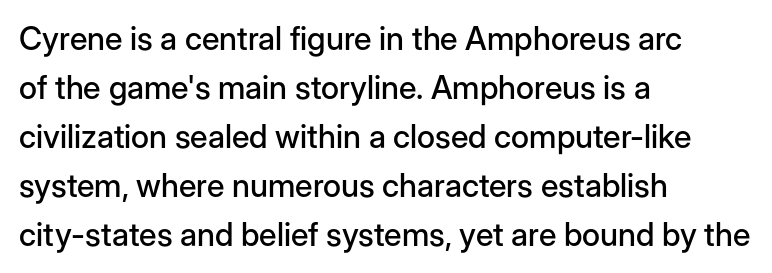
Q: Is the text italic (slanted)? A: No, it is upright.
Q: Is the typeface a serif or a sans-serif typeface? A: Sans-serif.
Q: Is the text underlined? A: No.
Q: How is the paragraph aligned? A: Left-aligned.
Q: Is the spacing between letters normal or unusually wide? A: Normal.
Q: Is the spacing between lines tight, normal or loose? A: Normal.
Q: Width (condensed, normal, or wide)? A: Normal.
Q: Stroke contrast? A: Low.
Q: x-height? A: Medium.
Q: Monospaced? A: No.
